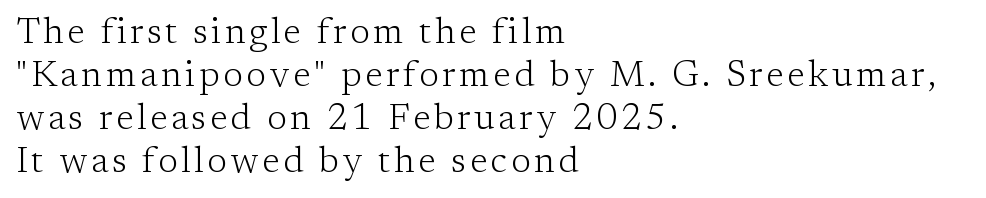
The space beneath each line is pristine and unruled. Yep, those are serifs on the letters. When letters stand straight like this, we call the style roman or upright. All the whitespace from short lines collects on the right.
